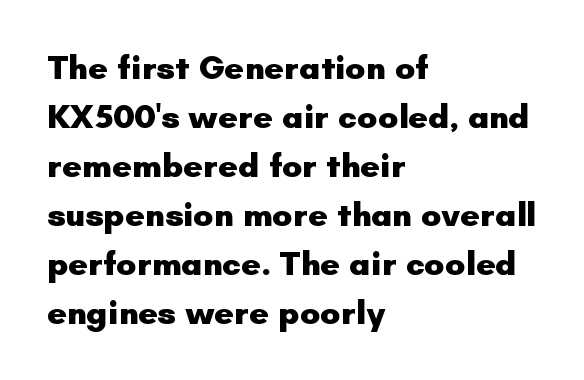
{"serif": "no", "italic": "no", "bold": "yes", "weight": "heavy", "width": "normal", "stroke_contrast": "low", "x_height": "small", "monospaced": "no", "underline": "no", "align": "left", "line_spacing": "normal", "line_spacing_ratio": 1.44, "letter_spacing": "normal", "letter_spacing_em": 0.0, "glyph_px": 34}
